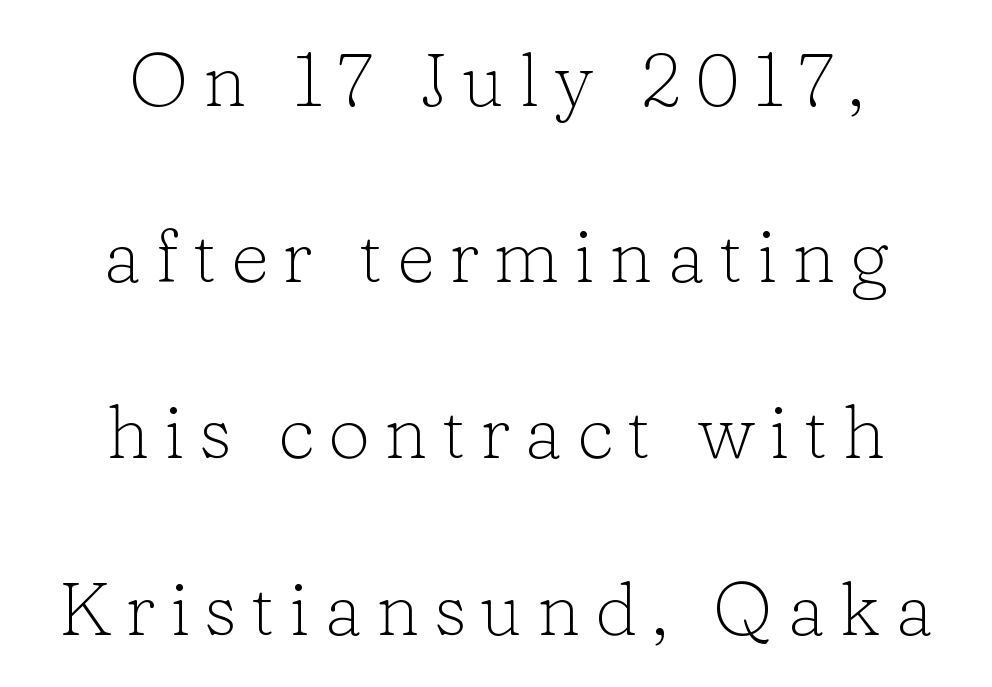
Characters remain perfectly vertical along every line. Which margin do the lines hug? Neither — every line sits in the middle. Line spacing here is loose. The letters carry serifs — small finishing strokes at the ends of their stems. Vertical stems look standard width or narrower in stroke. The gap between lines stays unmarked.
